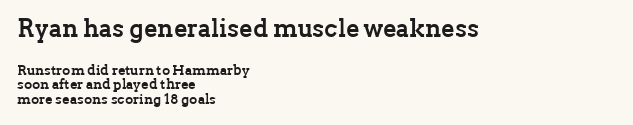
{"italic": "no", "bold": "yes", "underline": "no", "align": "left", "line_spacing": "tight", "line_spacing_ratio": 1.03, "letter_spacing": "normal", "letter_spacing_em": 0.0, "larger_block": "first", "size_ratio": 1.79, "glyph_px": 25}
